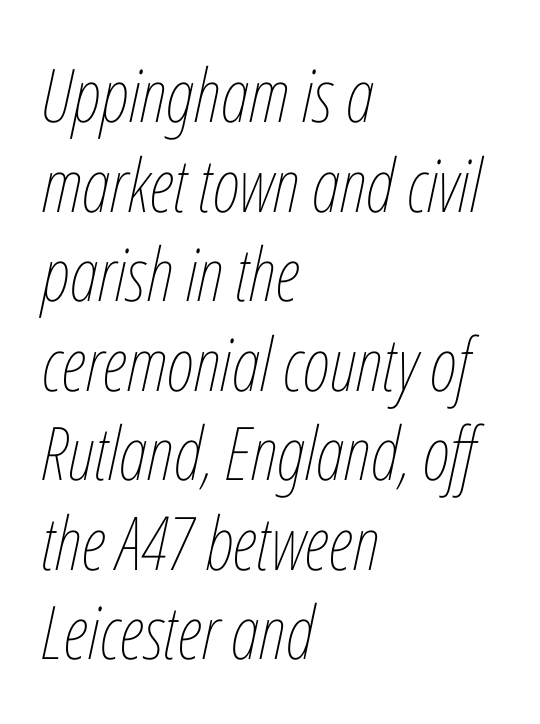
Caption: standard tracking, unaltered. Descenders are the only things crossing below the line. You could not count columns in this text — the font is proportionally spaced. These glyphs show unthickened strokes, regular width or finer.
